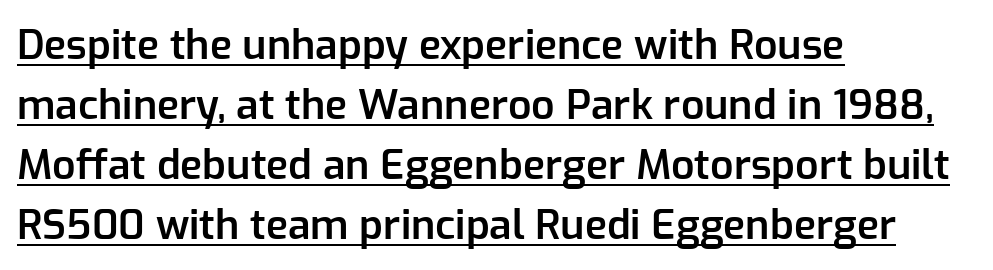
The image shows 41 px semibold sans-serif type, upright; set left-aligned, normal line spacing (1.46x), normal letter spacing, underlined; low stroke contrast and a medium x-height.
